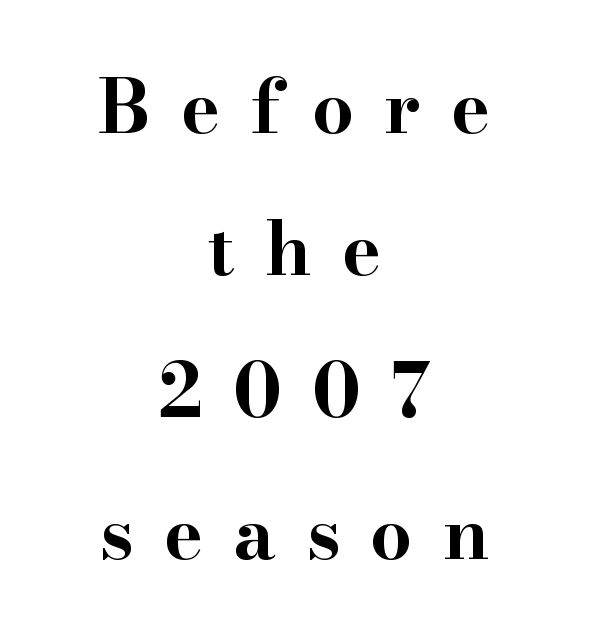
These lines are centered, leaving both edges ragged. Interline gaps are noticeably wide in this sample. Style check: upright. Substantial extra tracking has been applied to these lines.
